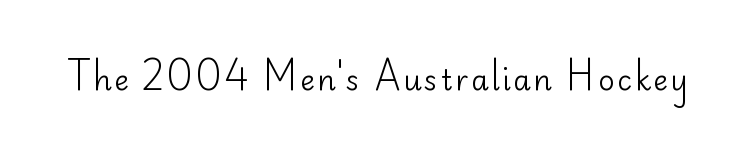
Q: Is the text bold? A: No.
Q: Is the text italic (slanted)? A: No, it is upright.
Q: Is the typeface a serif or a sans-serif typeface? A: Sans-serif.
Q: Is the text underlined? A: No.
Q: Width (condensed, normal, or wide)? A: Normal.
Q: Stroke contrast? A: Low.
Q: x-height? A: Small.
Q: Monospaced? A: No.
